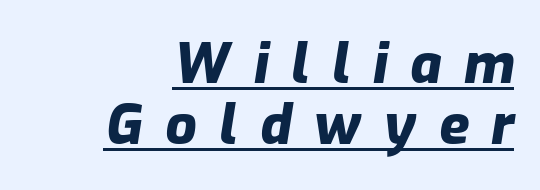
Q: Is the text bold? A: Yes.
Q: Is the text italic (slanted)? A: Yes, it leans right by about 9 degrees.
Q: Is the text underlined? A: Yes.
Q: How is the paragraph aligned? A: Right-aligned.
Q: Is the spacing between letters normal or unusually wide? A: Unusually wide.
Q: Is the spacing between lines tight, normal or loose? A: Tight.
Q: Width (condensed, normal, or wide)? A: Normal.
Q: Stroke contrast? A: Low.
Q: x-height? A: Medium.
Q: Monospaced? A: No.
